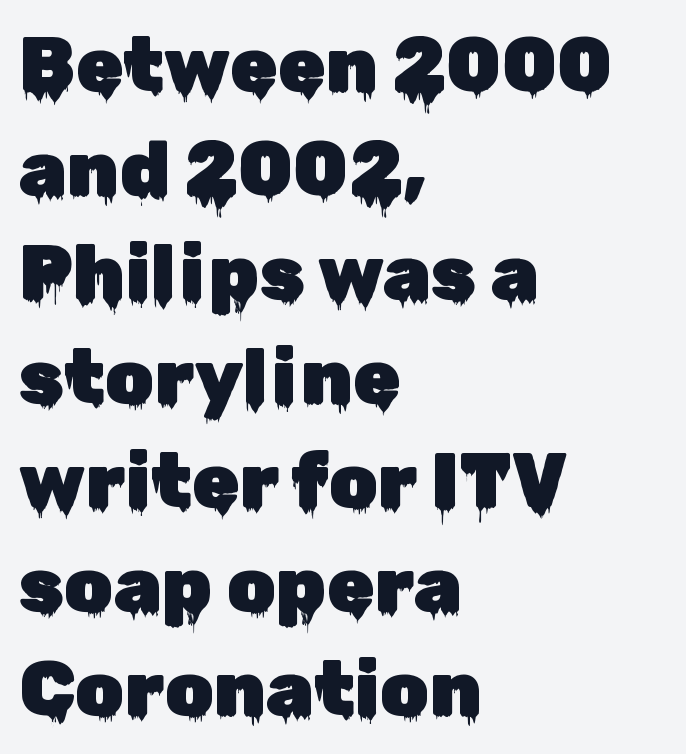
{"serif": "no", "italic": "no", "width": "normal", "stroke_contrast": "low", "x_height": "medium", "monospaced": "no", "underline": "no", "align": "left", "line_spacing": "normal", "line_spacing_ratio": 1.35, "letter_spacing": "normal", "letter_spacing_em": 0.0, "glyph_px": 77}
